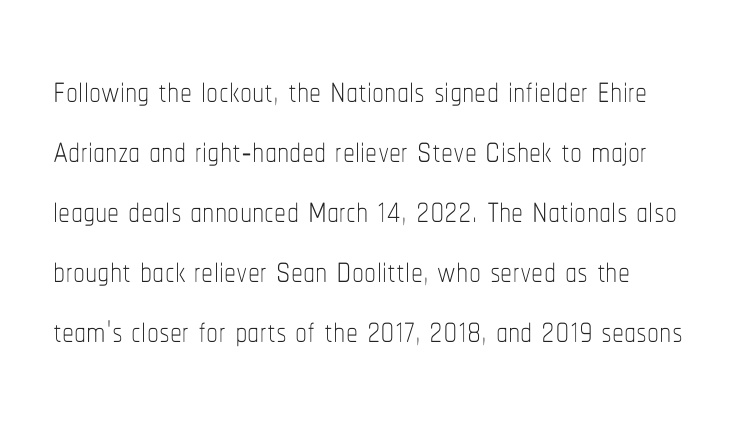
{"italic": "no", "bold": "no", "weight": "thin", "width": "condensed", "stroke_contrast": "low", "x_height": "medium", "monospaced": "no", "underline": "no", "align": "left", "line_spacing": "normal", "line_spacing_ratio": 1.25, "letter_spacing": "normal", "letter_spacing_em": 0.0, "glyph_px": 48}
